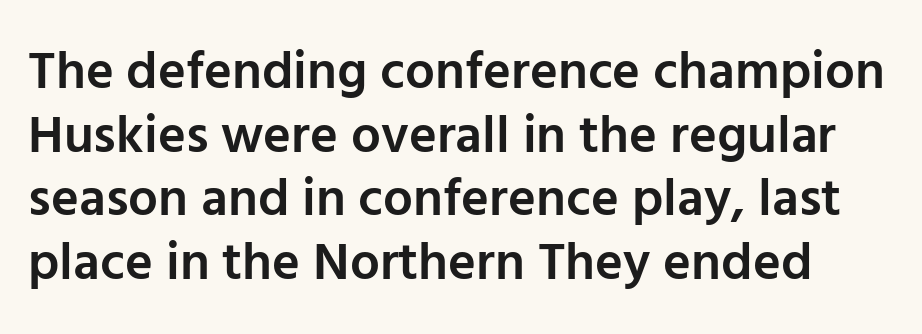
{"serif": "no", "italic": "no", "bold": "semi", "weight": "semibold", "width": "normal", "stroke_contrast": "low", "x_height": "medium", "monospaced": "no", "underline": "no", "line_spacing_ratio": 1.2, "letter_spacing": "normal", "letter_spacing_em": 0.0, "glyph_px": 53}
